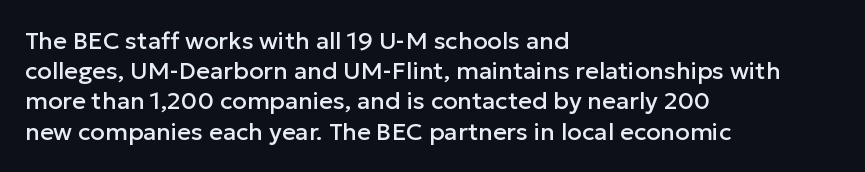
Q: Is the text italic (slanted)? A: No, it is upright.
Q: Is the text underlined? A: No.
Q: How is the paragraph aligned? A: Left-aligned.
Q: Is the spacing between letters normal or unusually wide? A: Normal.
Q: Is the spacing between lines tight, normal or loose? A: Normal.
